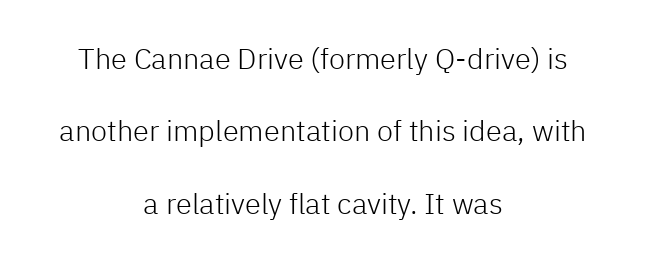
Q: Is the text bold? A: No.
Q: Is the text italic (slanted)? A: No, it is upright.
Q: Is the typeface a serif or a sans-serif typeface? A: Sans-serif.
Q: Is the text underlined? A: No.
Q: How is the paragraph aligned? A: Centered.
Q: Is the spacing between letters normal or unusually wide? A: Normal.
Q: Is the spacing between lines tight, normal or loose? A: Loose.
Q: Width (condensed, normal, or wide)? A: Normal.
Q: Stroke contrast? A: Low.
Q: x-height? A: Medium.
Q: Monospaced? A: No.
